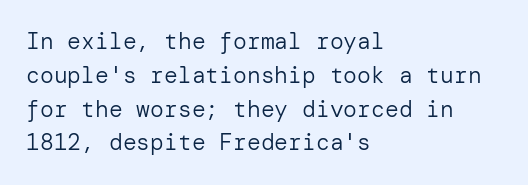
{"italic": "no", "bold": "no", "underline": "no", "align": "left", "line_spacing": "normal", "line_spacing_ratio": 1.47, "letter_spacing": "normal", "letter_spacing_em": 0.0, "glyph_px": 23}
